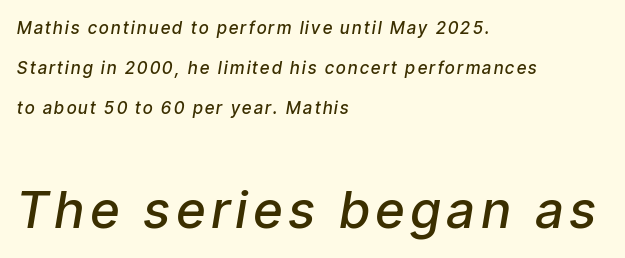
Q: Is the text bold? A: Semi-bold.
Q: Is the text italic (slanted)? A: Yes, it leans right by about 9 degrees.
Q: Is the text underlined? A: No.
Q: How is the paragraph aligned? A: Left-aligned.
Q: Is the spacing between lines tight, normal or loose? A: Loose.
Q: Which block of text is set in a larger size, the first (top) or the second (bottom)? A: The second (bottom) one.
Q: Width (condensed, normal, or wide)? A: Condensed.
Q: Stroke contrast? A: Low.
Q: x-height? A: Medium.
Q: Monospaced? A: No.
